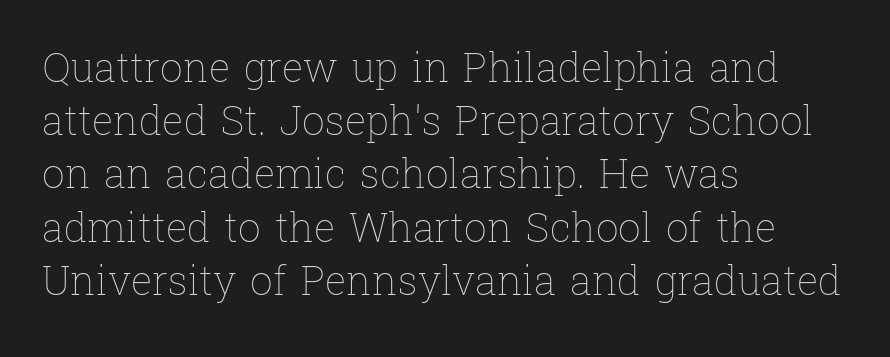
The image shows 40 px thin type, upright; set left-aligned, normal line spacing (1.33x), normal letter spacing, not underlined; low stroke contrast and a medium x-height.
